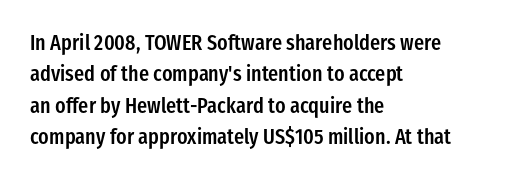
Q: Is the text bold? A: Semi-bold.
Q: Is the text italic (slanted)? A: No, it is upright.
Q: Is the text underlined? A: No.
Q: How is the paragraph aligned? A: Left-aligned.
Q: Is the spacing between letters normal or unusually wide? A: Normal.
Q: Is the spacing between lines tight, normal or loose? A: Normal.
